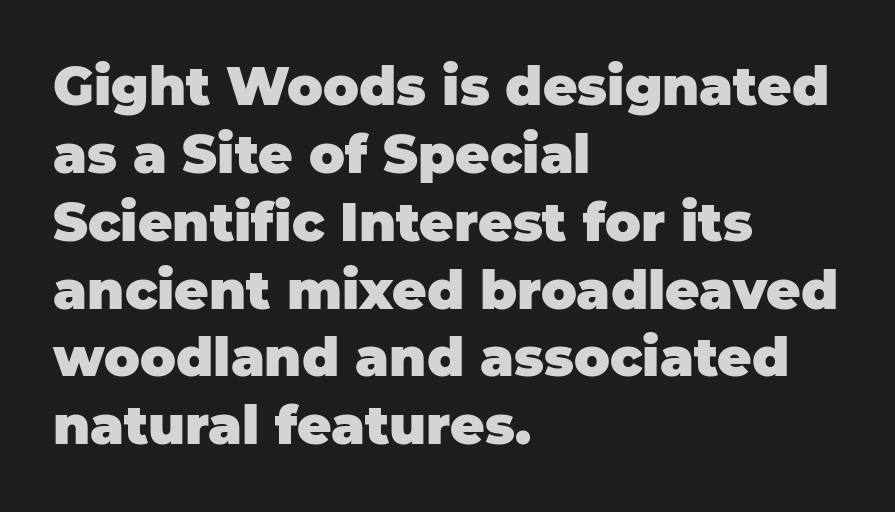
The image shows 53 px heavy sans-serif type, upright; set left-aligned, normal line spacing (1.28x), normal letter spacing, not underlined; low stroke contrast and a large x-height.
